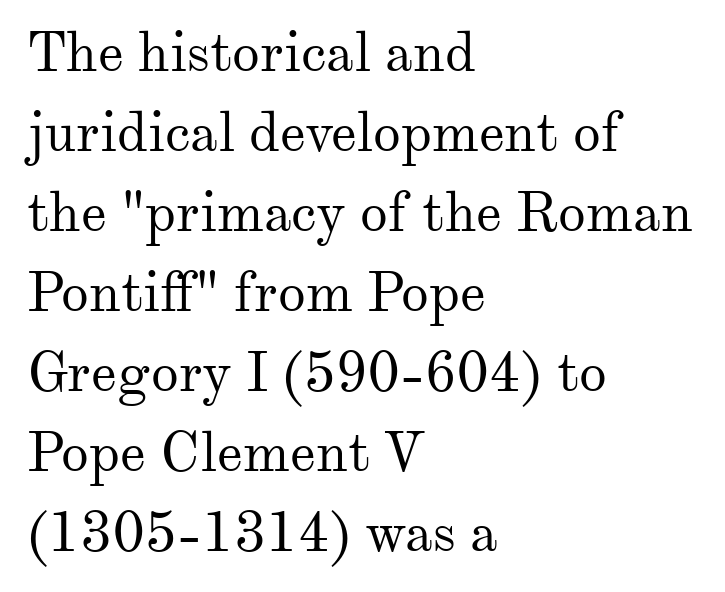
The type is set solid horizontally, with unmodified tracking. The lettering holds an erect, upright posture throughout. A light-to-regular cut is what we see here. Each row of text sits above clean, open space. These lines sit exactly where default settings would place them. Teacher's note: observe the even left margin — that is flush-left alignment.
